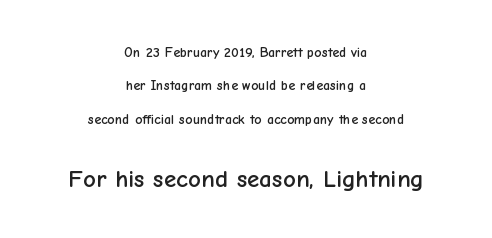
{"italic": "no", "underline": "no", "align": "center", "line_spacing": "loose", "line_spacing_ratio": 2.38, "letter_spacing": "normal", "letter_spacing_em": 0.0, "larger_block": "second", "size_ratio": 1.79, "glyph_px": 25}
